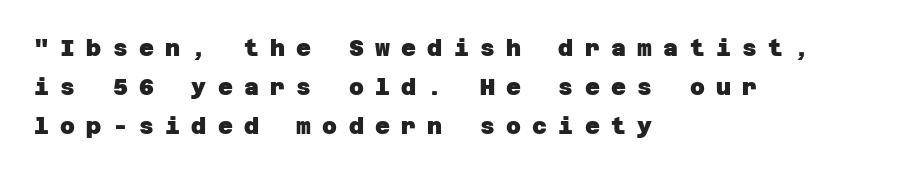
This sample is left-justified, so line endings fall wherever the words run out. The area under the type is left untouched. How are the letters spaced? Widely, with obvious added tracking. Heavy-handed strokes throughout: this text is bold. Notice how descenders clear the ascenders below comfortably — that's standard leading.
